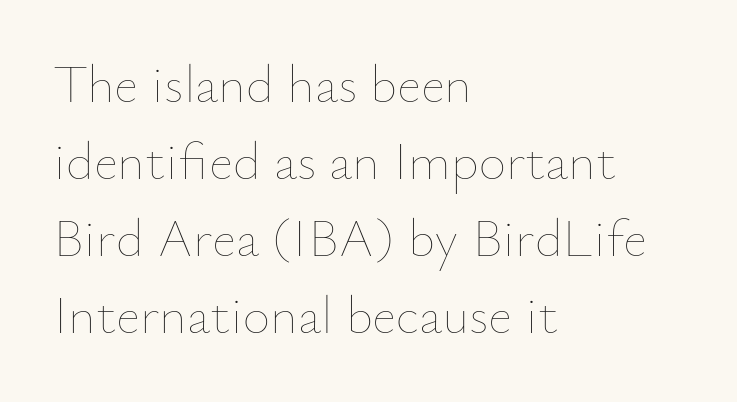
Teacher's note: observe the even left margin — that is flush-left alignment. The rendering uses natural spacing where letterforms have individual widths. Ink coverage per letter is moderate at most. Interline gaps are of average width in this sample. Caption: standard tracking, unaltered.
